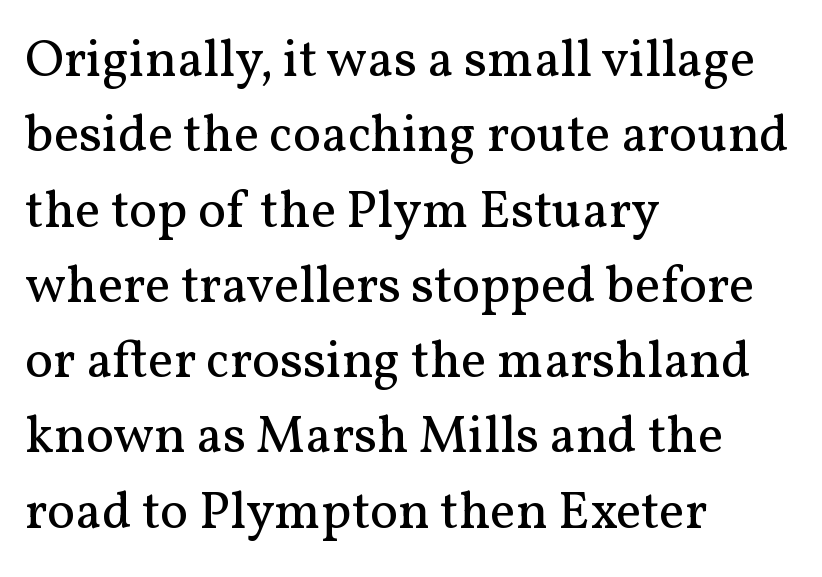
{"serif": "yes", "italic": "no", "bold": "no", "weight": "regular", "width": "normal", "stroke_contrast": "medium", "x_height": "medium", "monospaced": "no", "underline": "no", "align": "left", "line_spacing": "normal", "line_spacing_ratio": 1.42, "letter_spacing": "normal", "letter_spacing_em": 0.0, "glyph_px": 53}
